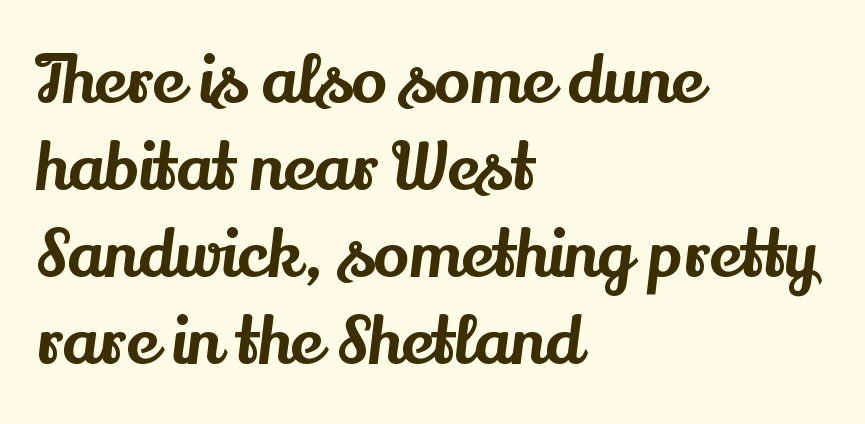
{"serif": "yes", "width": "normal", "stroke_contrast": "medium", "x_height": "small", "monospaced": "no", "underline": "no", "align": "left", "line_spacing": "normal", "line_spacing_ratio": 1.32, "letter_spacing": "normal", "letter_spacing_em": 0.0, "glyph_px": 66}
